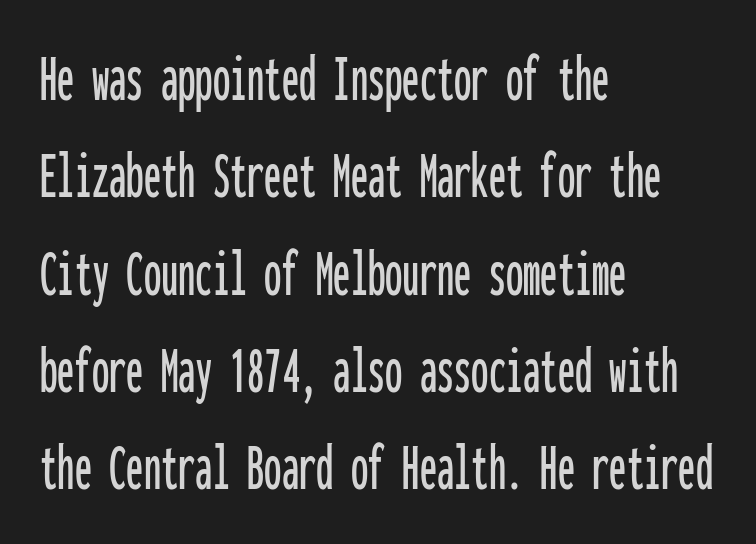
Short note: letters normally spaced. Where is the straight margin? On the left. Honestly, the row spacing looks completely unremarkable. The designer went with a sans here, leaving each stem footless. A typesetter would mark this as roman, not italic.
